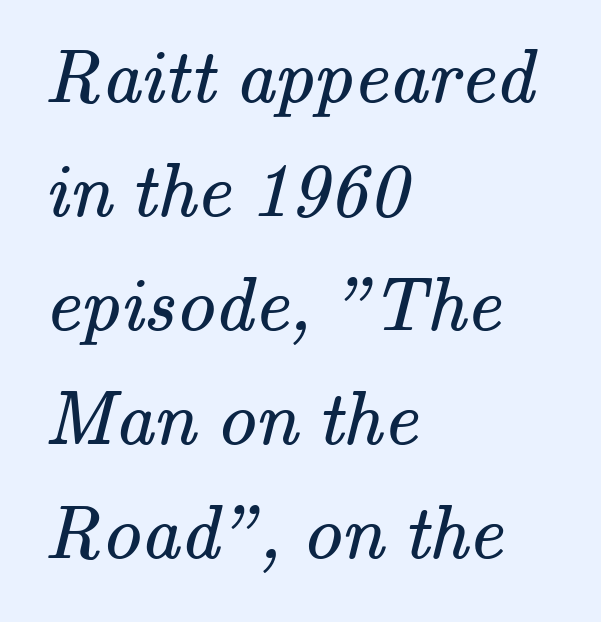
The image shows 77 px regular-weight serif type; set left-aligned, normal line spacing (1.48x), normal letter spacing, not underlined; medium stroke contrast and a small x-height.
